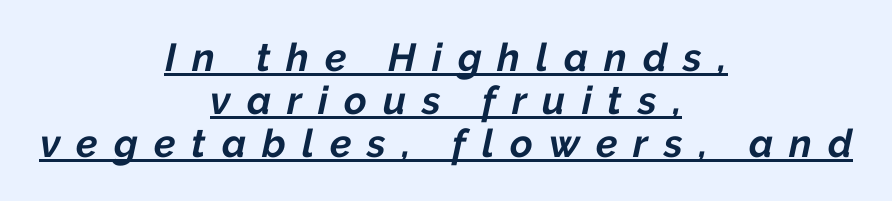
An italicized treatment has been applied to the whole sample. Spacing verdict: proportional, widths tailored to each character. You could barely slide anything between these rows. Is the block centered? Yes — each line is placed symmetrically about the middle. Typesetter's note: full bold, strokes at maximum text heaviness. The rendering inserts visible extra space after every character.
